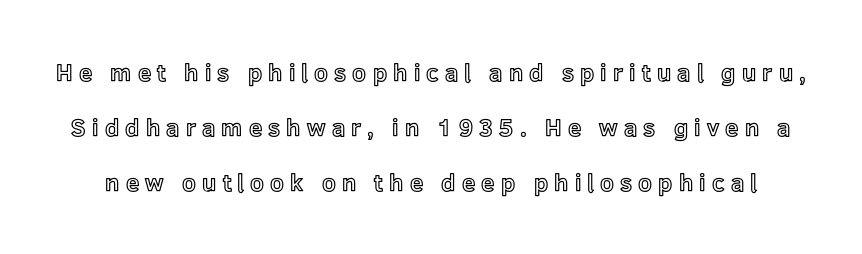
{"italic": "no", "underline": "no", "line_spacing": "loose", "line_spacing_ratio": 2.3, "letter_spacing": "wide", "letter_spacing_em": 0.26, "glyph_px": 24}
